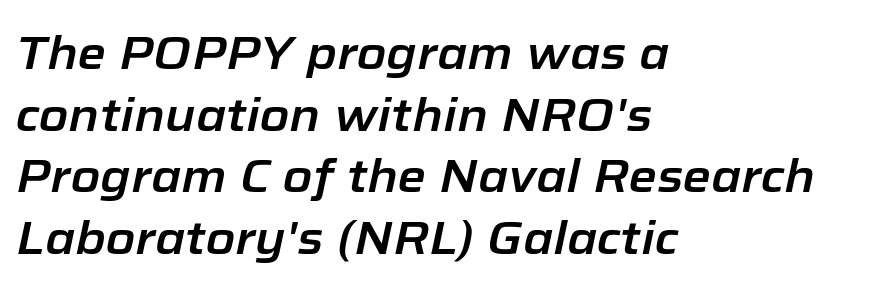
Regarding leading, the lines here are spaced in the standard way. A student would call this left alignment; a typographer would say flush left, rag right. The face used here is proportionally spaced, like ordinary book or web type. Observe the lean: these are italic letterforms.
